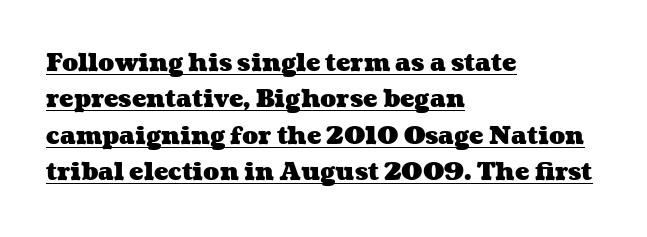
Between one letter and the next there's only the usual sliver of space. What's the leading like? Ordinary, nothing unusual. Line starts are locked; line ends wander. These lines carry a lot of weight — the face is fully bold. A typographer would call this underscored text.
